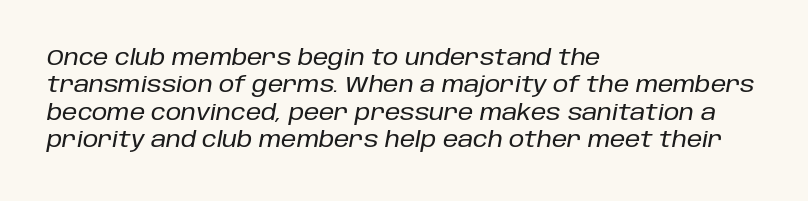
Q: Is the text italic (slanted)? A: Yes, it leans right by about 10 degrees.
Q: Is the text underlined? A: No.
Q: How is the paragraph aligned? A: Left-aligned.
Q: Is the spacing between letters normal or unusually wide? A: Normal.
Q: Is the spacing between lines tight, normal or loose? A: Normal.
